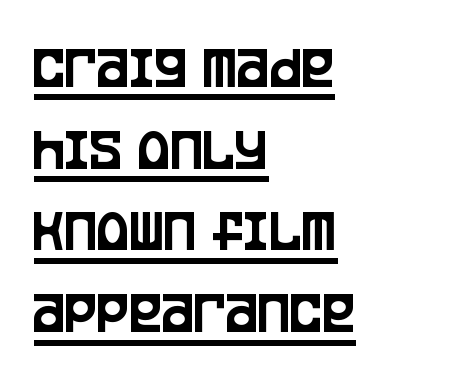
{"serif": "no", "italic": "no", "width": "condensed", "stroke_contrast": "low", "x_height": "large", "monospaced": "no", "underline": "yes", "align": "left", "line_spacing": "normal", "line_spacing_ratio": 1.34, "letter_spacing": "normal", "letter_spacing_em": 0.0, "glyph_px": 61}
